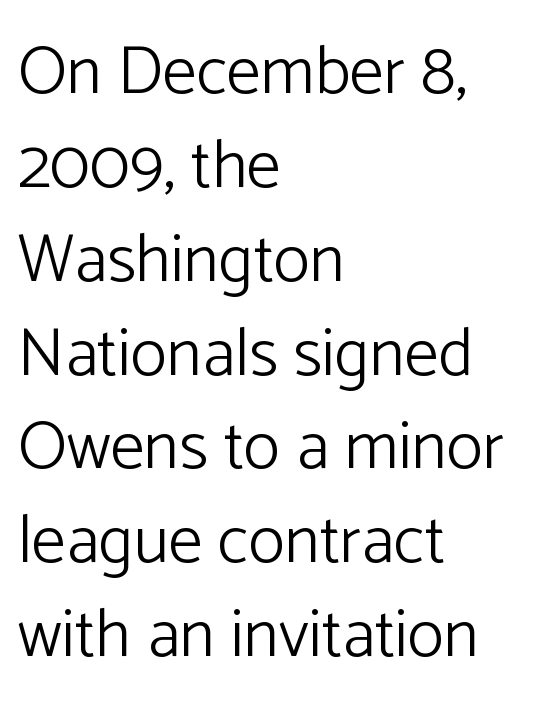
The image shows 68 px light sans-serif type, upright; set left-aligned, normal line spacing (1.38x), normal letter spacing, not underlined; low stroke contrast and a medium x-height.
